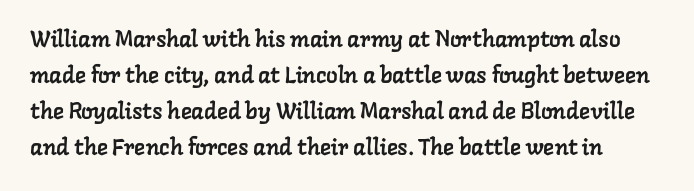
The image shows 23 px text type; set normal line spacing (1.57x), normal letter spacing, not underlined.
